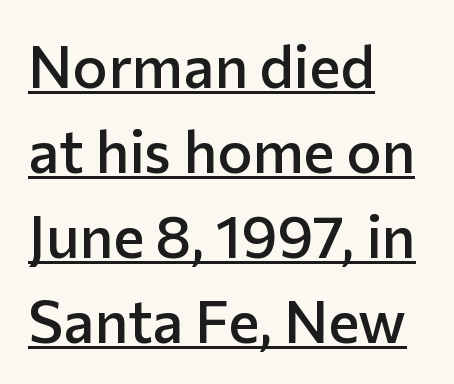
Q: Is the text bold? A: Semi-bold.
Q: Is the text italic (slanted)? A: No, it is upright.
Q: Is the typeface a serif or a sans-serif typeface? A: Sans-serif.
Q: Is the text underlined? A: Yes.
Q: How is the paragraph aligned? A: Left-aligned.
Q: Is the spacing between letters normal or unusually wide? A: Normal.
Q: Is the spacing between lines tight, normal or loose? A: Normal.
Q: Width (condensed, normal, or wide)? A: Normal.
Q: Stroke contrast? A: Low.
Q: x-height? A: Medium.
Q: Monospaced? A: No.
